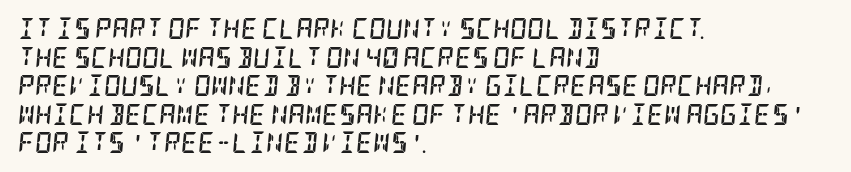
The image shows 21 px bold type, italic (leaning right); set left-aligned, normal line spacing (1.36x), normal letter spacing, not underlined.
